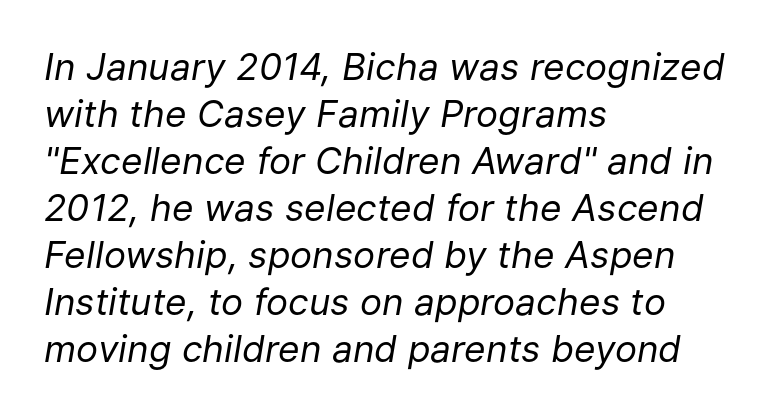
Weight: not bold — regular or lighter. Notice how the passage keeps a crisp vertical edge on the left only. These lines keep a tight, regular rhythm from letter to letter. Each row of text sits above clean, open space. Does the leading feel generous? No, just average. Proportional: the letters do not fall into vertical columns.
